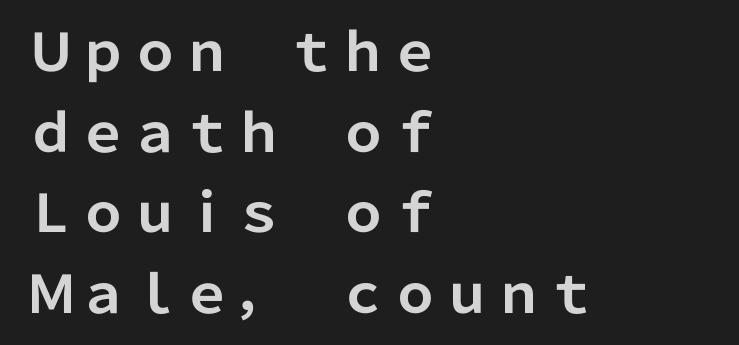
The image shows 52 px bold sans-serif type, upright; set left-aligned, normal line spacing (1.55x), normal letter spacing, not underlined; low stroke contrast and a medium x-height.
